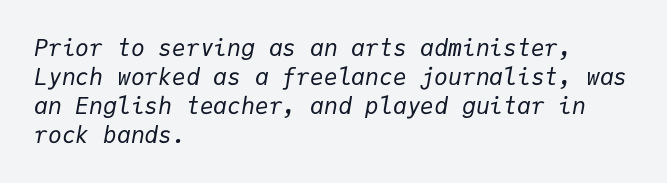
Q: Is the text bold? A: No.
Q: Is the text italic (slanted)? A: Yes, it leans right by about 9 degrees.
Q: Is the text underlined? A: No.
Q: How is the paragraph aligned? A: Left-aligned.
Q: Is the spacing between letters normal or unusually wide? A: Normal.
Q: Is the spacing between lines tight, normal or loose? A: Normal.
